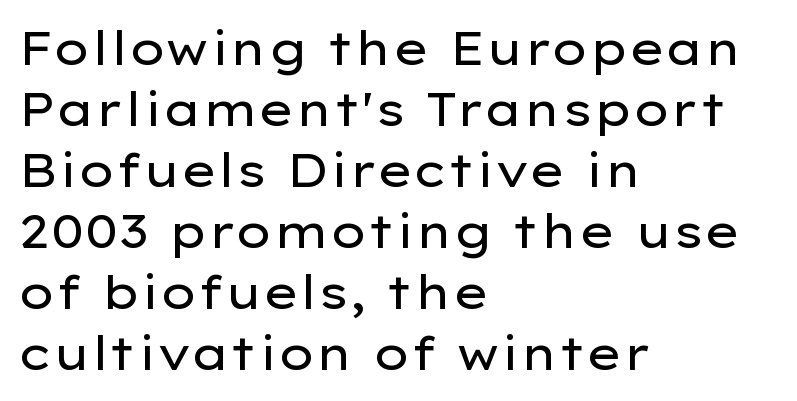
Every row of glyphs begins at an identical x-position on the left. The horizontal fit of the characters is conventional and even. Do the characters align in a grid? No, the font is proportional. Heaviness? Minimal to ordinary, like unemphasized prose.
